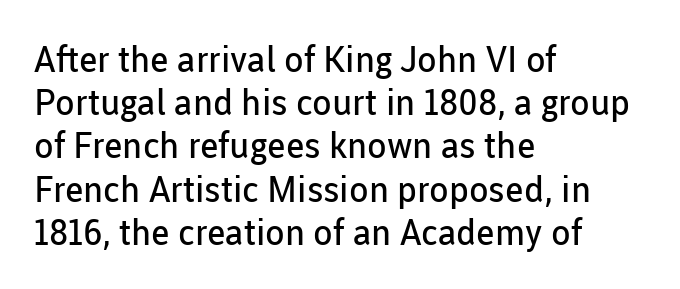
{"serif": "no", "italic": "no", "bold": "no", "weight": "regular", "width": "normal", "stroke_contrast": "low", "x_height": "medium", "monospaced": "no", "underline": "no", "align": "left", "line_spacing_ratio": 1.2, "letter_spacing": "normal", "letter_spacing_em": 0.0, "glyph_px": 36}
